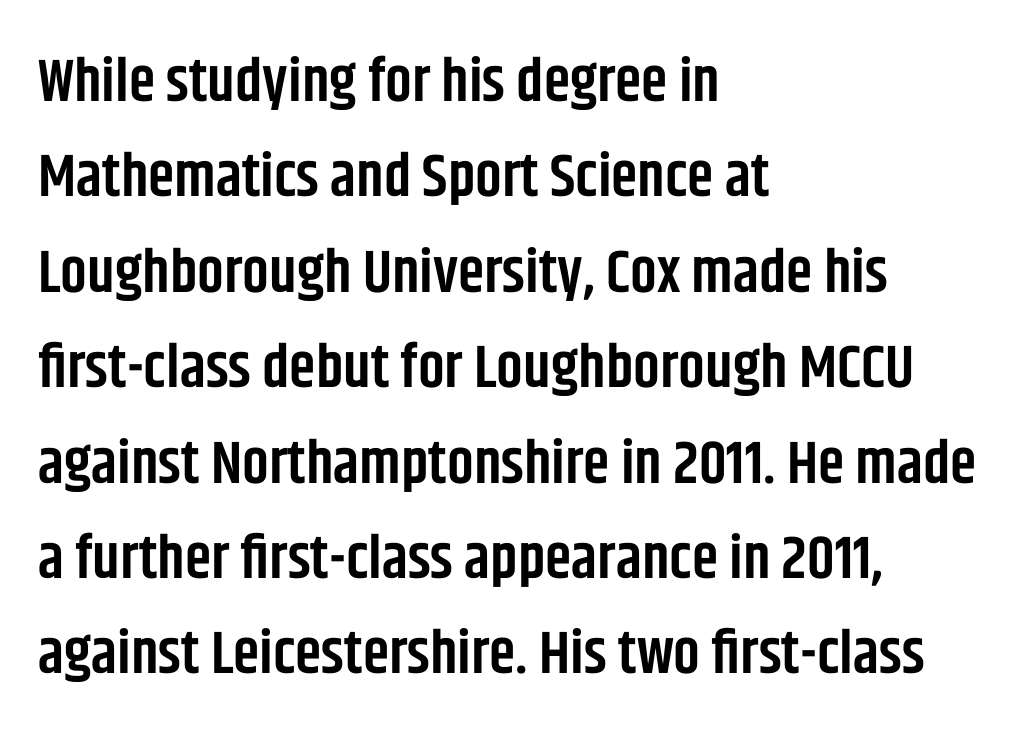
Q: Is the text bold? A: Semi-bold.
Q: Is the text italic (slanted)? A: No, it is upright.
Q: Is the typeface a serif or a sans-serif typeface? A: Sans-serif.
Q: Is the text underlined? A: No.
Q: How is the paragraph aligned? A: Left-aligned.
Q: Is the spacing between letters normal or unusually wide? A: Normal.
Q: Is the spacing between lines tight, normal or loose? A: Normal.
Q: Width (condensed, normal, or wide)? A: Condensed.
Q: Stroke contrast? A: Low.
Q: x-height? A: Large.
Q: Monospaced? A: No.
